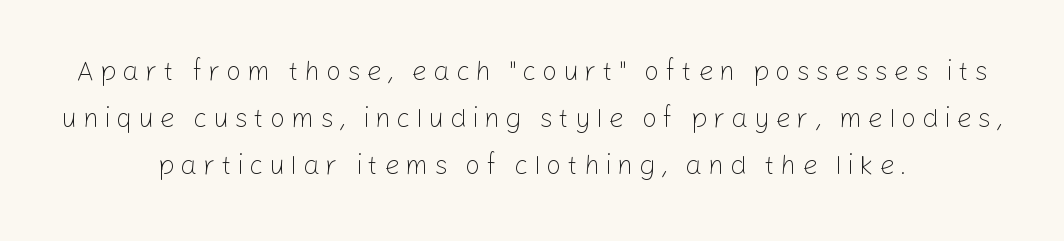
{"italic": "no", "bold": "no", "underline": "no", "align": "center", "line_spacing_ratio": 1.74, "letter_spacing": "wide", "letter_spacing_em": 0.21, "glyph_px": 27}
